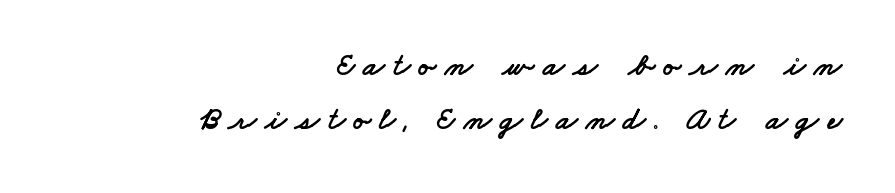
{"serif": "no", "width": "wide", "stroke_contrast": "low", "x_height": "small", "monospaced": "no", "underline": "no", "align": "right", "line_spacing": "normal", "line_spacing_ratio": 1.68, "letter_spacing": "wide", "letter_spacing_em": 0.27, "glyph_px": 32}
